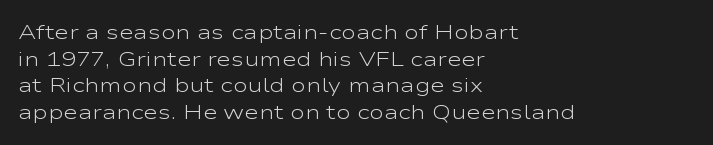
Q: Is the text bold? A: No.
Q: Is the text italic (slanted)? A: No, it is upright.
Q: Is the text underlined? A: No.
Q: How is the paragraph aligned? A: Left-aligned.
Q: Is the spacing between letters normal or unusually wide? A: Normal.
Q: Is the spacing between lines tight, normal or loose? A: Normal.
